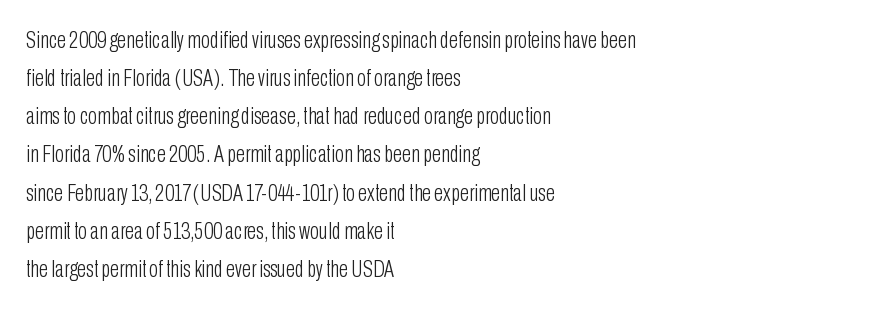
Is there much room between lines? A standard amount, neither cramped nor airy. A roman cut, with each character standing at attention. How are the letters spaced? Ordinarily, with no added tracking. This rendering features lettering with no underline. The paragraph shown leans on its left margin. The weight tops out at a normal text grade.
